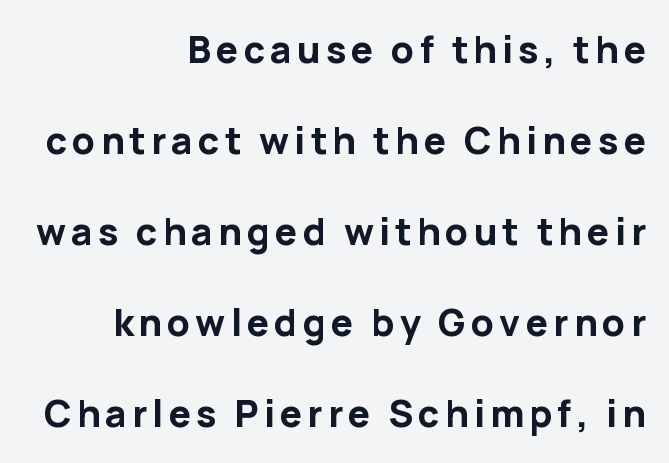
Classification — sans serif. Plain, unruled lines of type. The typesetting leans heavy: a genuine bold. Nope, not italic — everything's standing straight. Character widths vary here, with narrow letters taking less room than wide ones.
